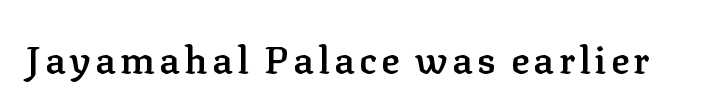
The image shows 38 px semibold serif type, upright; set not underlined; low stroke contrast and a medium x-height.
